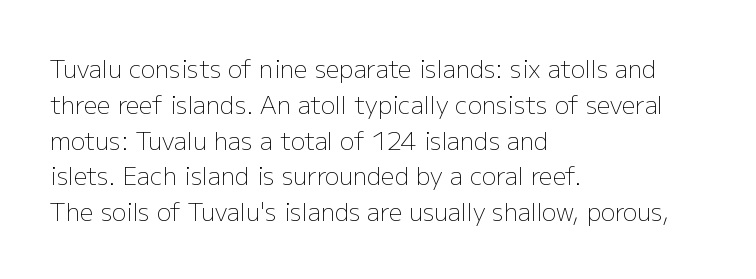
Q: Is the text bold? A: No.
Q: Is the text italic (slanted)? A: No, it is upright.
Q: Is the text underlined? A: No.
Q: How is the paragraph aligned? A: Left-aligned.
Q: Is the spacing between letters normal or unusually wide? A: Normal.
Q: Is the spacing between lines tight, normal or loose? A: Normal.
